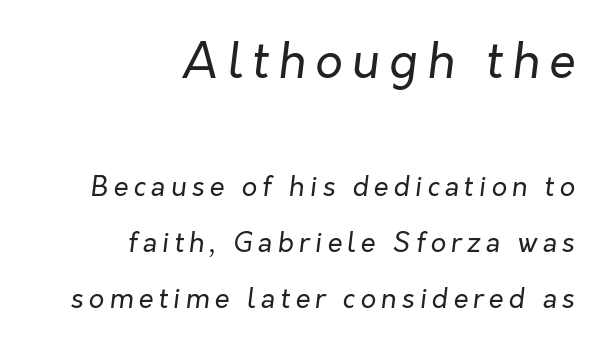
{"italic": "yes", "lean": "right", "slant_degrees": 7, "bold": "no", "weight": "regular", "width": "normal", "stroke_contrast": "low", "x_height": "medium", "monospaced": "no", "underline": "no", "align": "right", "line_spacing": "loose", "line_spacing_ratio": 2.06, "larger_block": "first", "size_ratio": 1.78, "glyph_px": 48}
